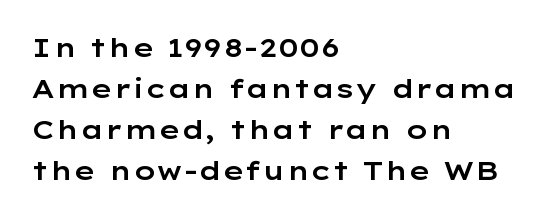
The image shows 26 px text type, upright; set left-aligned, normal line spacing (1.58x), normal letter spacing, not underlined.
